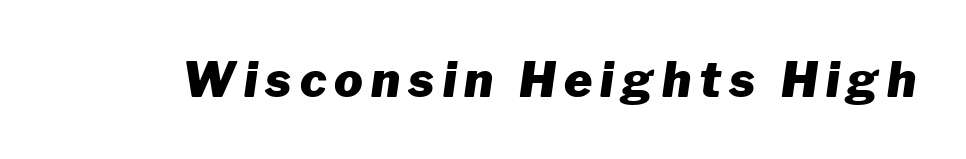
The image shows 48 px heavy type, italic (leaning right); set not underlined; low stroke contrast and a medium x-height.
